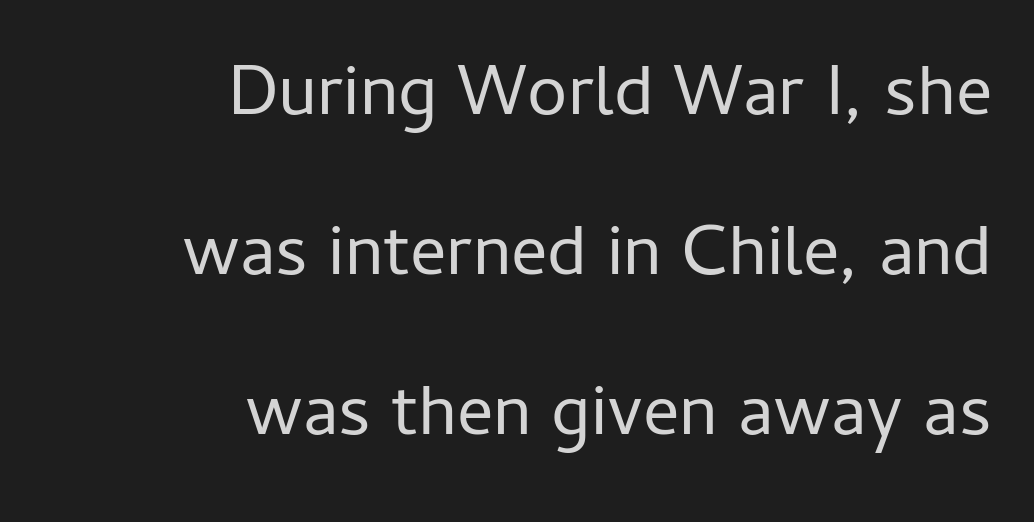
{"serif": "no", "italic": "no", "bold": "no", "weight": "regular", "width": "normal", "stroke_contrast": "low", "x_height": "medium", "monospaced": "no", "underline": "no", "align": "right", "line_spacing": "loose", "line_spacing_ratio": 2.22, "letter_spacing": "normal", "letter_spacing_em": 0.0, "glyph_px": 72}
